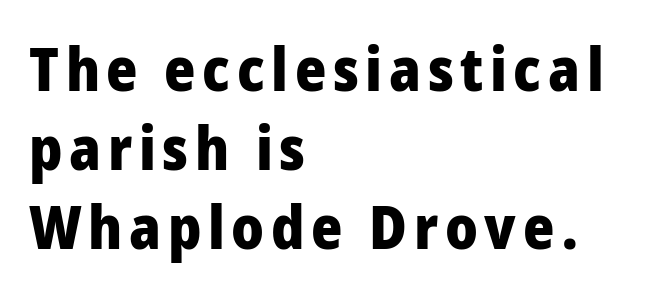
Designer's note — italics off, roman on. Pretty heavy lettering here — definitely bold. You could not count columns in this text — the font is proportionally spaced. In CSS terms this would be text-align: left. Nope, no serifs anywhere on these letters. The words here are not underlined.
